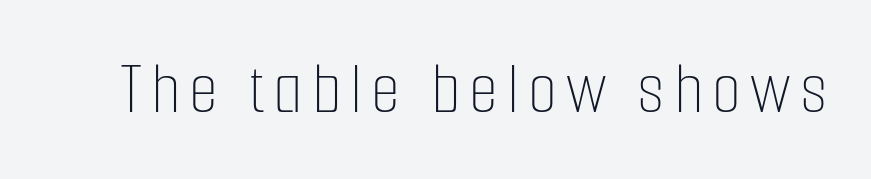
The image shows 75 px thin, condensed type, upright; set not underlined; low stroke contrast and a medium x-height.
